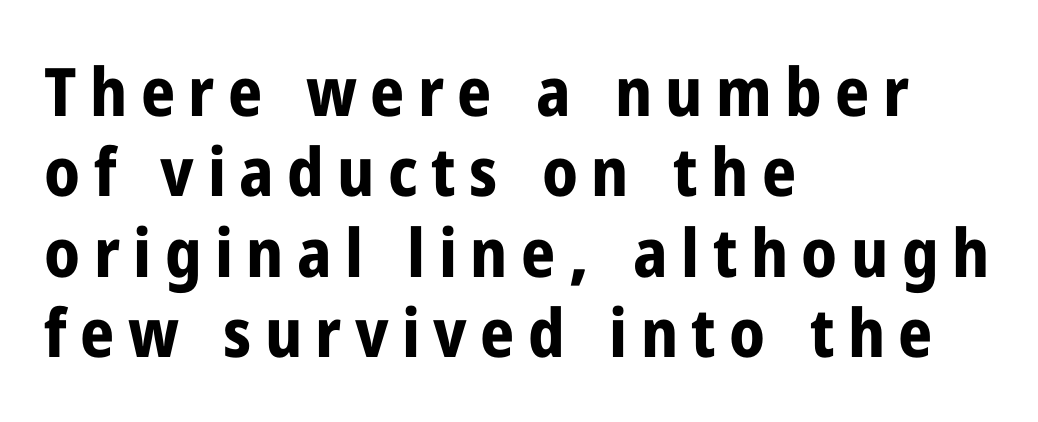
Each letter keeps its own natural width here, so spacing adapts to shape. Reading down the block, your eye returns to a fixed left position each line. Is this a sans? Yes — the strokes have no serifs. Ascenders rise straight up at ninety degrees. Characters follow at a spacing far wider than the type designer built in.
